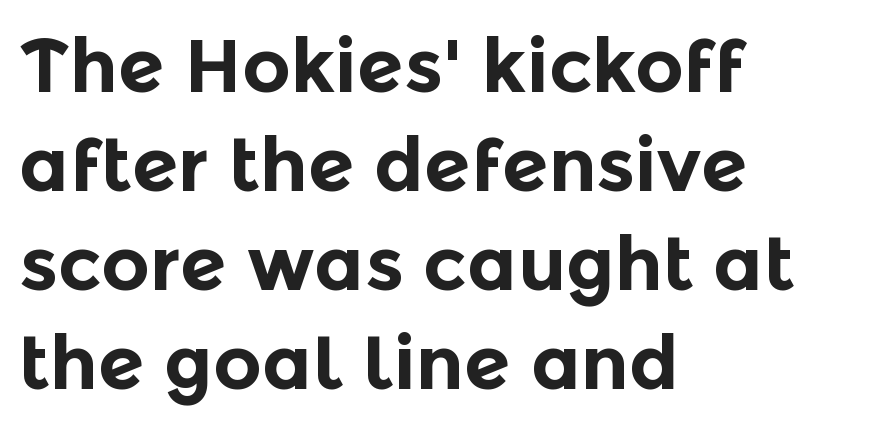
Q: Is the text bold? A: Yes.
Q: Is the text italic (slanted)? A: No, it is upright.
Q: Is the typeface a serif or a sans-serif typeface? A: Sans-serif.
Q: Is the text underlined? A: No.
Q: How is the paragraph aligned? A: Left-aligned.
Q: Is the spacing between letters normal or unusually wide? A: Normal.
Q: Is the spacing between lines tight, normal or loose? A: Normal.
Q: Width (condensed, normal, or wide)? A: Normal.
Q: x-height? A: Medium.
Q: Monospaced? A: No.
